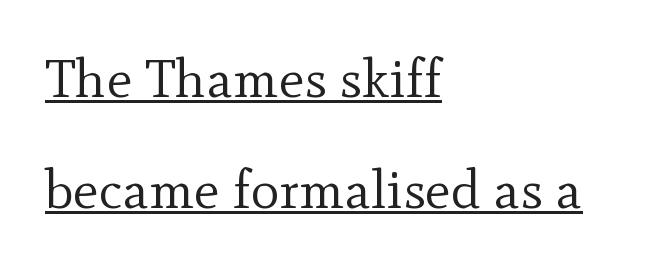
The image shows 54 px regular-weight serif type, upright; set left-aligned, loose line spacing (2.05x), normal letter spacing, underlined; a small x-height.
